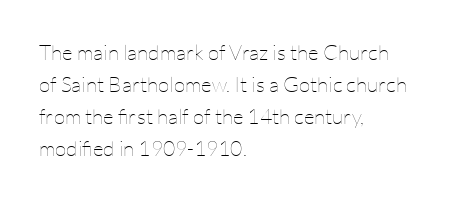
Is the block centered? No — it sits flush against the left margin. Honestly, the row spacing looks completely unremarkable. Check under the words: just untouched page. Ascenders rise straight up at ninety degrees. Nobody touched the tracking dial on this one.
